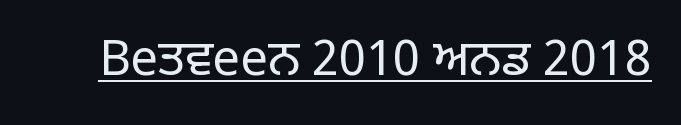
No extra tracking has been applied to these lines. The strokes are not fattened; the text isn't bold. Do the characters align in a grid? No, the font is proportional. The glyphs in this specimen are sans serif. The rendering uses the underline text-decoration. The lettering stays uniformly vertical, giving the passage a roman look.
